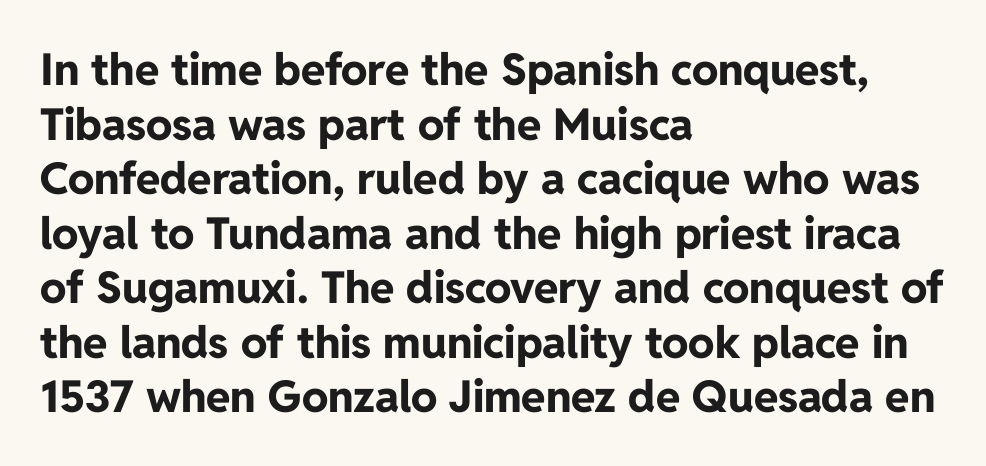
Q: Is the text bold? A: Yes.
Q: Is the text italic (slanted)? A: No, it is upright.
Q: Is the typeface a serif or a sans-serif typeface? A: Sans-serif.
Q: Is the text underlined? A: No.
Q: How is the paragraph aligned? A: Left-aligned.
Q: Is the spacing between letters normal or unusually wide? A: Normal.
Q: Width (condensed, normal, or wide)? A: Normal.
Q: Stroke contrast? A: Low.
Q: x-height? A: Medium.
Q: Monospaced? A: No.
